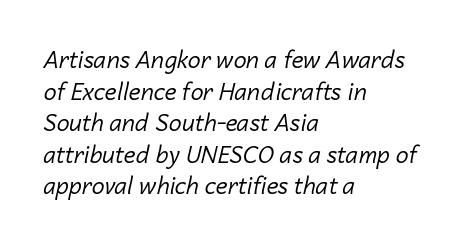
Layout note: lines flush left. Beneath every word, the page is bare. If you drew a line through each stem, it would be angled. This rendering leaves character spacing at its baseline value.
